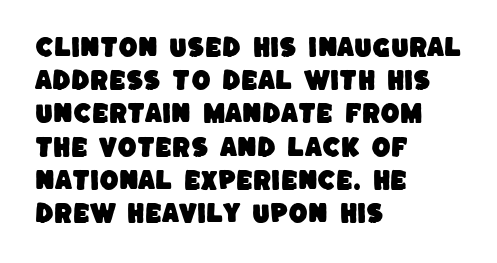
{"underline": "no", "align": "left", "line_spacing": "normal", "line_spacing_ratio": 1.51, "letter_spacing": "normal", "letter_spacing_em": 0.0, "glyph_px": 22}
